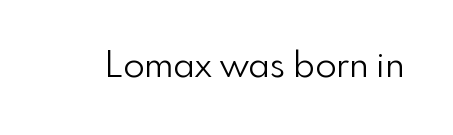
The image shows 35 px light sans-serif type, upright; set normal letter spacing, not underlined; a small x-height.
